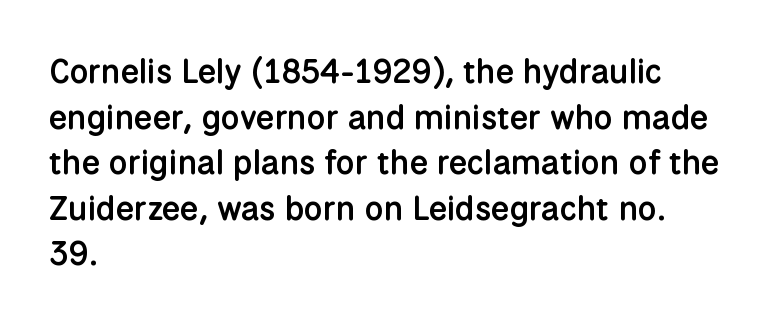
Q: Is the text bold? A: Semi-bold.
Q: Is the text italic (slanted)? A: No, it is upright.
Q: Is the typeface a serif or a sans-serif typeface? A: Sans-serif.
Q: Is the text underlined? A: No.
Q: How is the paragraph aligned? A: Left-aligned.
Q: Is the spacing between letters normal or unusually wide? A: Normal.
Q: Is the spacing between lines tight, normal or loose? A: Normal.
Q: Width (condensed, normal, or wide)? A: Normal.
Q: Stroke contrast? A: Low.
Q: x-height? A: Medium.
Q: Monospaced? A: No.
